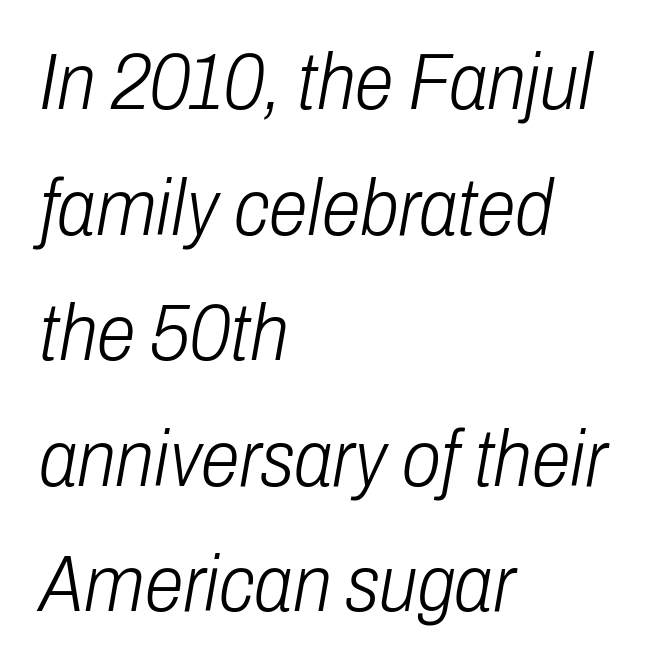
{"italic": "yes", "lean": "right", "slant_degrees": 10, "bold": "no", "weight": "light", "width": "condensed", "stroke_contrast": "low", "x_height": "medium", "monospaced": "no", "underline": "no", "align": "left", "line_spacing": "normal", "line_spacing_ratio": 1.59, "letter_spacing": "normal", "letter_spacing_em": 0.0, "glyph_px": 79}
